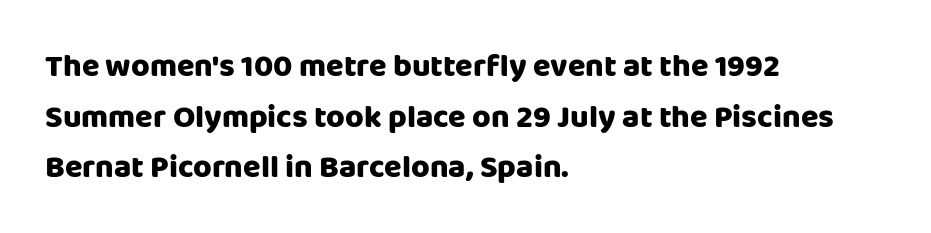
{"serif": "no", "italic": "no", "width": "normal", "stroke_contrast": "low", "x_height": "large", "monospaced": "no", "underline": "no", "align": "left", "line_spacing": "normal", "line_spacing_ratio": 1.58, "letter_spacing": "normal", "letter_spacing_em": 0.0, "glyph_px": 32}
